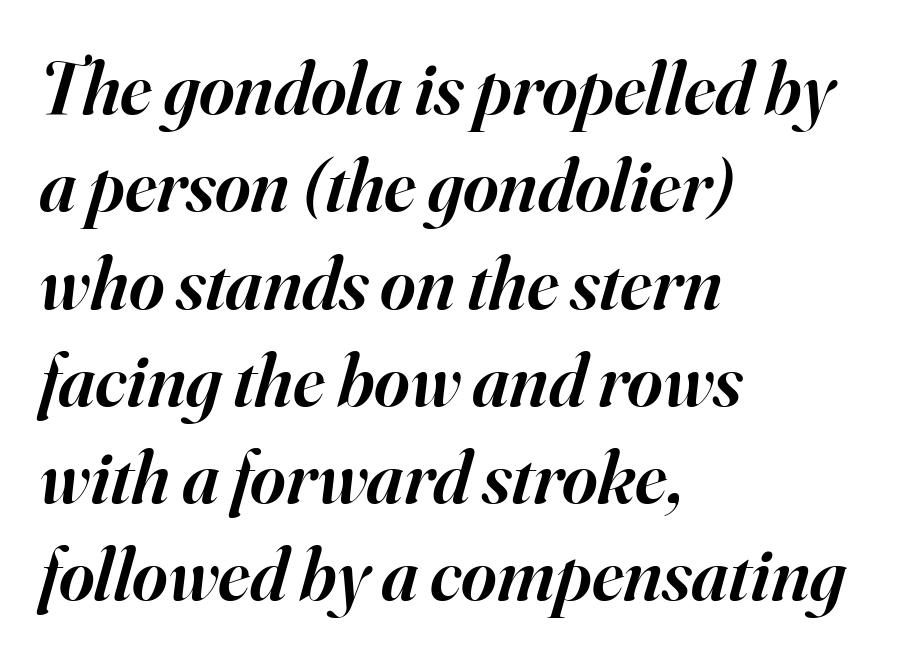
{"serif": "yes", "italic": "yes", "lean": "right", "slant_degrees": 16, "bold": "semi", "weight": "semibold", "width": "normal", "stroke_contrast": "high", "x_height": "small", "monospaced": "no", "underline": "no", "align": "left", "line_spacing": "normal", "line_spacing_ratio": 1.28, "letter_spacing": "normal", "letter_spacing_em": 0.0, "glyph_px": 76}
